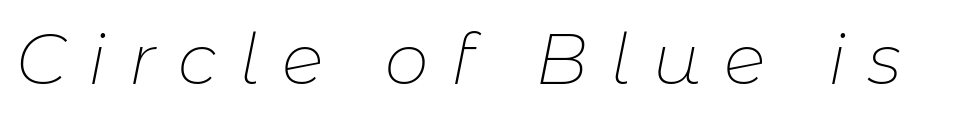
Spacing verdict: proportional, widths tailored to each character. The space beneath each line is pristine and unruled. The weight tops out at a normal text grade. Would a proofreader flag this as italicized? Yes. Students, note that the glyphs here are deliberately spaced far apart.
